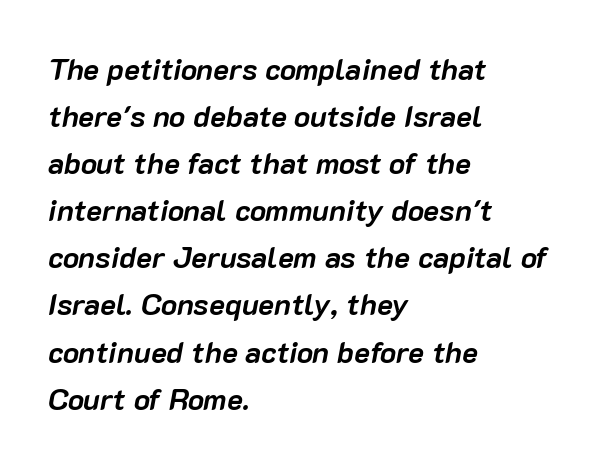
{"italic": "yes", "lean": "right", "slant_degrees": 10, "bold": "yes", "weight": "semibold", "width": "normal", "stroke_contrast": "low", "x_height": "medium", "monospaced": "no", "underline": "no", "align": "left", "line_spacing": "normal", "line_spacing_ratio": 1.57, "letter_spacing": "normal", "letter_spacing_em": 0.0, "glyph_px": 30}
